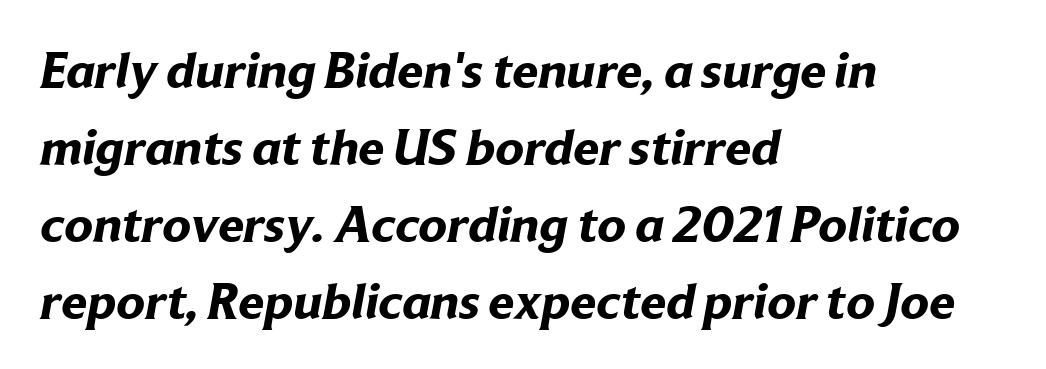
Q: Is the text bold? A: Yes.
Q: Is the typeface a serif or a sans-serif typeface? A: Sans-serif.
Q: Is the text underlined? A: No.
Q: How is the paragraph aligned? A: Left-aligned.
Q: Is the spacing between letters normal or unusually wide? A: Normal.
Q: Is the spacing between lines tight, normal or loose? A: Normal.
Q: Width (condensed, normal, or wide)? A: Normal.
Q: Stroke contrast? A: Low.
Q: x-height? A: Medium.
Q: Monospaced? A: No.
